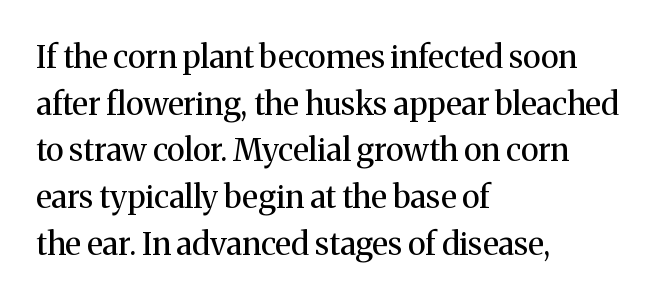
{"serif": "yes", "italic": "no", "bold": "no", "weight": "regular", "width": "normal", "stroke_contrast": "medium", "x_height": "medium", "monospaced": "no", "underline": "no", "align": "left", "line_spacing": "normal", "line_spacing_ratio": 1.46, "letter_spacing": "normal", "letter_spacing_em": 0.0, "glyph_px": 32}
